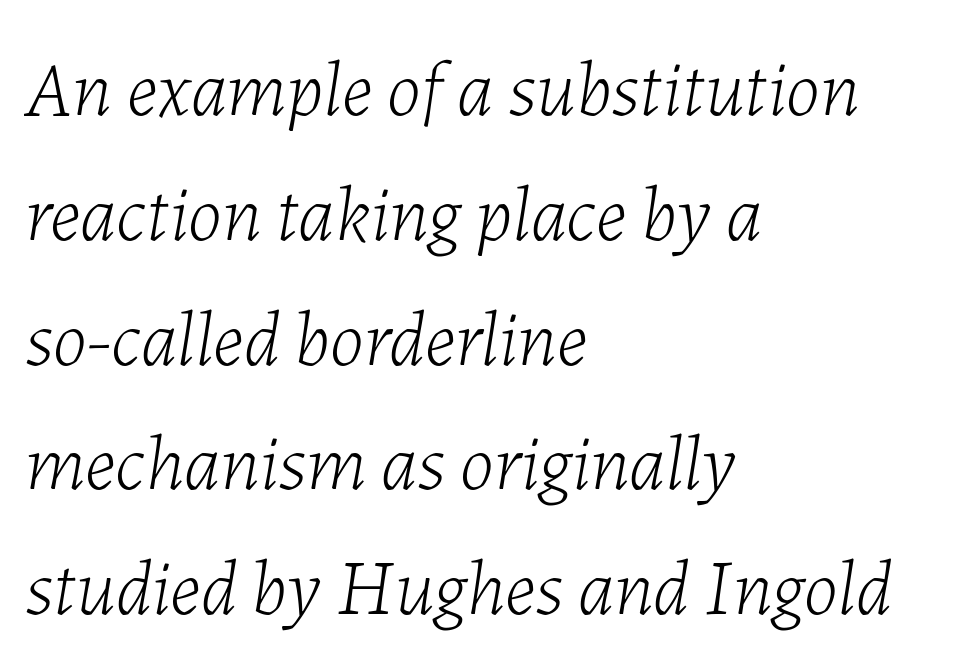
Q: Is the text bold? A: No.
Q: Is the text italic (slanted)? A: Yes, it leans right by about 7 degrees.
Q: Is the text underlined? A: No.
Q: How is the paragraph aligned? A: Left-aligned.
Q: Is the spacing between letters normal or unusually wide? A: Normal.
Q: Is the spacing between lines tight, normal or loose? A: Normal.
Q: Width (condensed, normal, or wide)? A: Normal.
Q: Stroke contrast? A: Low.
Q: x-height? A: Medium.
Q: Monospaced? A: No.
